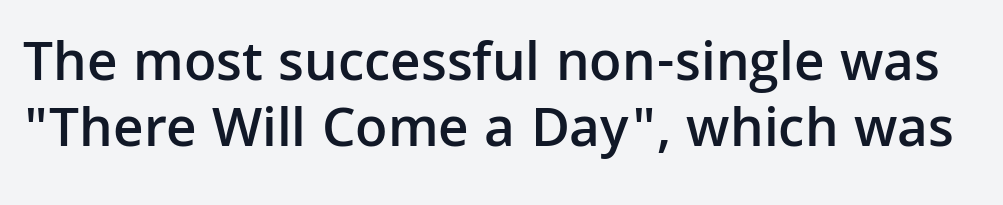
Q: Is the text bold? A: Semi-bold.
Q: Is the text italic (slanted)? A: No, it is upright.
Q: Is the typeface a serif or a sans-serif typeface? A: Sans-serif.
Q: Is the text underlined? A: No.
Q: Is the spacing between letters normal or unusually wide? A: Normal.
Q: Width (condensed, normal, or wide)? A: Normal.
Q: Stroke contrast? A: Low.
Q: x-height? A: Medium.
Q: Monospaced? A: No.
